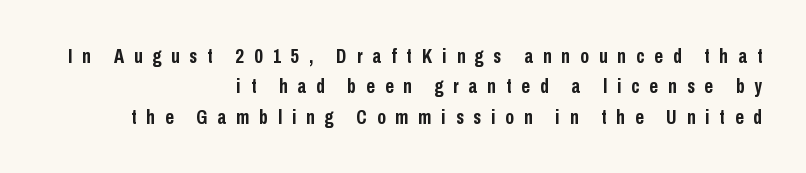
{"italic": "no", "bold": "yes", "underline": "no", "align": "right", "line_spacing": "normal", "line_spacing_ratio": 1.45, "letter_spacing": "wide", "letter_spacing_em": 0.48, "glyph_px": 21}
